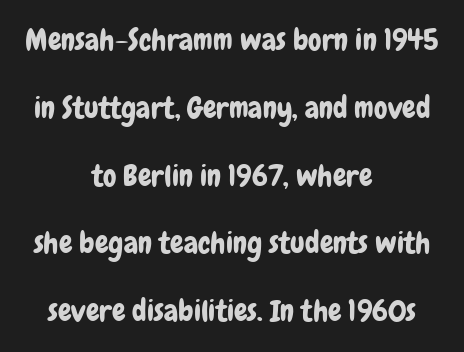
Q: Is the text italic (slanted)? A: No, it is upright.
Q: Is the typeface a serif or a sans-serif typeface? A: Sans-serif.
Q: Is the text underlined? A: No.
Q: How is the paragraph aligned? A: Centered.
Q: Is the spacing between letters normal or unusually wide? A: Normal.
Q: Is the spacing between lines tight, normal or loose? A: Loose.
Q: Width (condensed, normal, or wide)? A: Condensed.
Q: Stroke contrast? A: Low.
Q: x-height? A: Medium.
Q: Monospaced? A: No.
